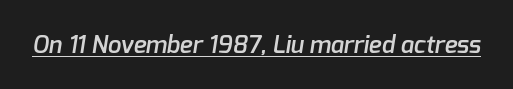
Q: Is the text bold? A: Semi-bold.
Q: Is the text underlined? A: Yes.
Q: Is the spacing between letters normal or unusually wide? A: Normal.
